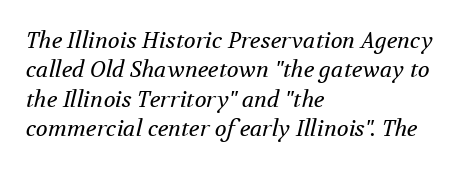
The image shows 22 px text type, italic (leaning right); set left-aligned, normal line spacing (1.34x), normal letter spacing, not underlined.
